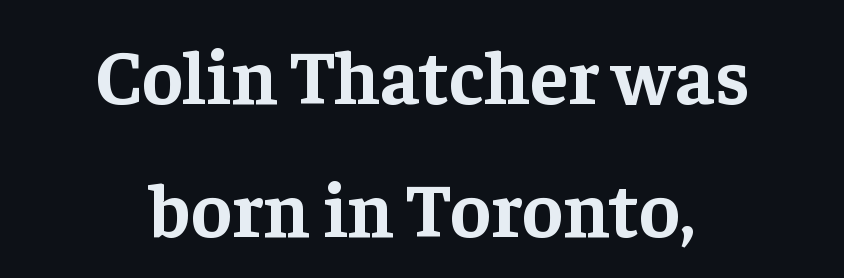
{"serif": "yes", "italic": "no", "bold": "yes", "weight": "bold", "width": "normal", "stroke_contrast": "low", "x_height": "medium", "monospaced": "no", "underline": "no", "align": "center", "line_spacing_ratio": 1.73, "letter_spacing": "normal", "letter_spacing_em": 0.0, "glyph_px": 77}
